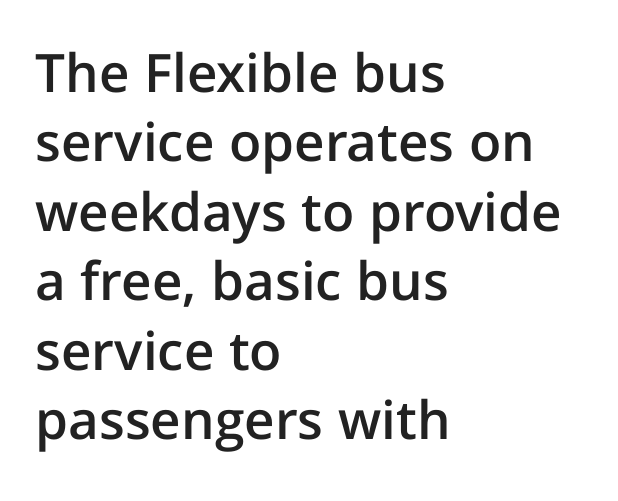
The image shows 53 px semibold sans-serif type, upright; set left-aligned, normal line spacing (1.31x), normal letter spacing, not underlined; low stroke contrast and a medium x-height.
